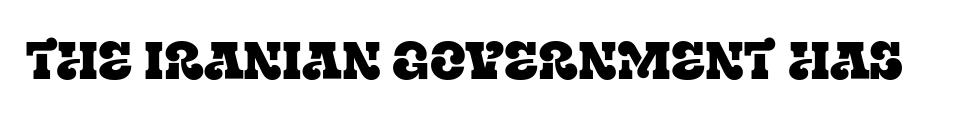
Q: Is the text italic (slanted)? A: No, it is upright.
Q: Is the typeface a serif or a sans-serif typeface? A: Serif.
Q: Is the text underlined? A: No.
Q: Is the spacing between letters normal or unusually wide? A: Normal.
Q: Width (condensed, normal, or wide)? A: Normal.
Q: Stroke contrast? A: Low.
Q: x-height? A: Large.
Q: Monospaced? A: No.
